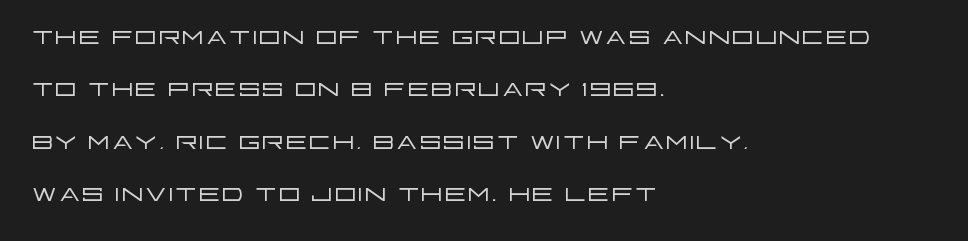
Q: Is the text bold? A: No.
Q: Is the text italic (slanted)? A: No, it is upright.
Q: Is the typeface a serif or a sans-serif typeface? A: Sans-serif.
Q: Is the text underlined? A: No.
Q: How is the paragraph aligned? A: Left-aligned.
Q: Is the spacing between letters normal or unusually wide? A: Normal.
Q: Is the spacing between lines tight, normal or loose? A: Normal.
Q: Width (condensed, normal, or wide)? A: Wide.
Q: Stroke contrast? A: Low.
Q: x-height? A: Large.
Q: Monospaced? A: No.
